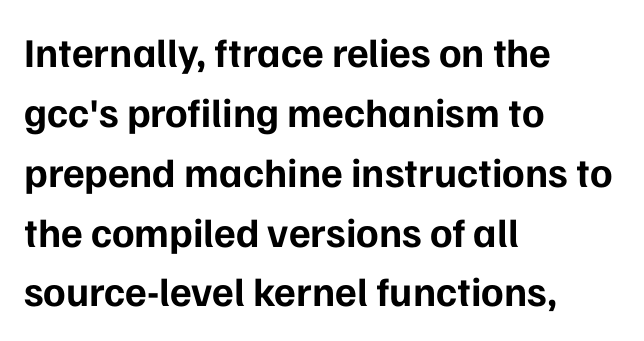
Q: Is the text bold? A: Yes.
Q: Is the text italic (slanted)? A: No, it is upright.
Q: Is the typeface a serif or a sans-serif typeface? A: Sans-serif.
Q: Is the text underlined? A: No.
Q: How is the paragraph aligned? A: Left-aligned.
Q: Is the spacing between letters normal or unusually wide? A: Normal.
Q: Is the spacing between lines tight, normal or loose? A: Normal.
Q: Width (condensed, normal, or wide)? A: Normal.
Q: Stroke contrast? A: Low.
Q: x-height? A: Medium.
Q: Monospaced? A: No.
